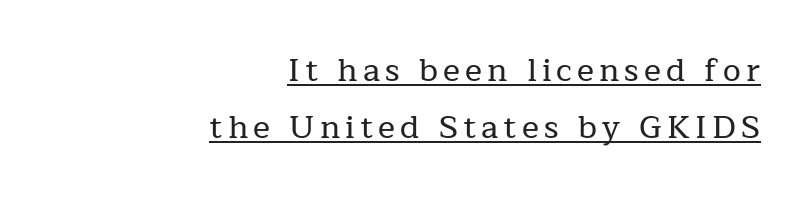
Q: Is the text italic (slanted)? A: No, it is upright.
Q: Is the typeface a serif or a sans-serif typeface? A: Serif.
Q: Is the text underlined? A: Yes.
Q: How is the paragraph aligned? A: Right-aligned.
Q: Width (condensed, normal, or wide)? A: Normal.
Q: Stroke contrast? A: Low.
Q: x-height? A: Medium.
Q: Monospaced? A: No.
